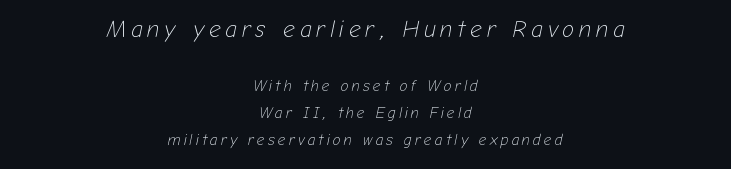
The image shows 23 px text type, italic (leaning right); set centered, line spacing 1.81x, unusually wide letter spacing (+0.21 em), not underlined; the first (top) block is 1.53x larger.
